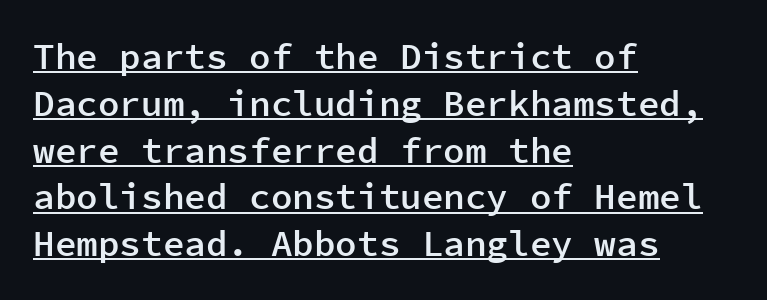
Q: Is the text bold? A: Semi-bold.
Q: Is the text italic (slanted)? A: No, it is upright.
Q: Is the typeface a serif or a sans-serif typeface? A: Sans-serif.
Q: Is the text underlined? A: Yes.
Q: How is the paragraph aligned? A: Left-aligned.
Q: Is the spacing between letters normal or unusually wide? A: Normal.
Q: Is the spacing between lines tight, normal or loose? A: Normal.
Q: Width (condensed, normal, or wide)? A: Normal.
Q: Stroke contrast? A: Low.
Q: x-height? A: Medium.
Q: Monospaced? A: Yes.
